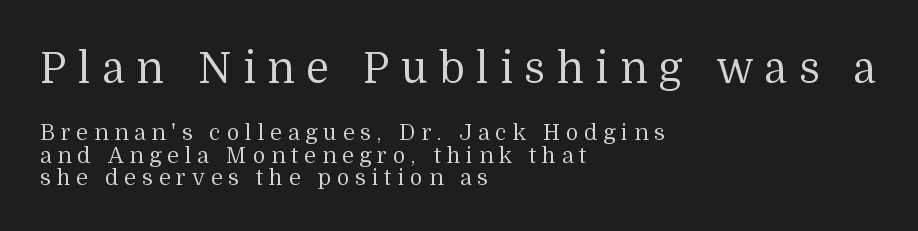
Q: Is the text bold? A: No.
Q: Is the text italic (slanted)? A: No, it is upright.
Q: Is the typeface a serif or a sans-serif typeface? A: Serif.
Q: Is the text underlined? A: No.
Q: How is the paragraph aligned? A: Left-aligned.
Q: Is the spacing between letters normal or unusually wide? A: Unusually wide.
Q: Is the spacing between lines tight, normal or loose? A: Tight.
Q: Which block of text is set in a larger size, the first (top) or the second (bottom)? A: The first (top) one.
Q: Width (condensed, normal, or wide)? A: Normal.
Q: Stroke contrast? A: Medium.
Q: x-height? A: Medium.
Q: Monospaced? A: No.
